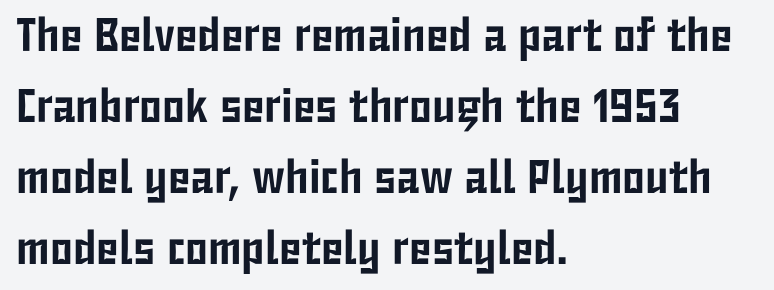
{"serif": "no", "italic": "no", "width": "condensed", "stroke_contrast": "low", "x_height": "medium", "monospaced": "no", "underline": "no", "align": "left", "line_spacing": "normal", "line_spacing_ratio": 1.51, "letter_spacing": "normal", "letter_spacing_em": 0.0, "glyph_px": 47}
